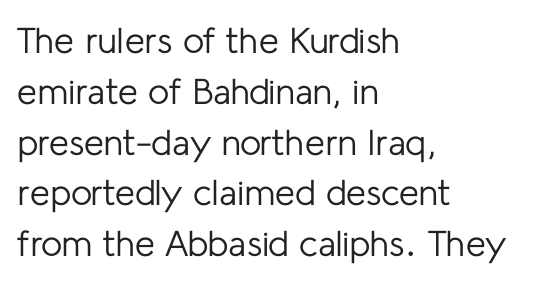
The image shows 36 px regular-weight sans-serif type, upright; set left-aligned, normal line spacing (1.41x), normal letter spacing, not underlined; low stroke contrast and a medium x-height.
